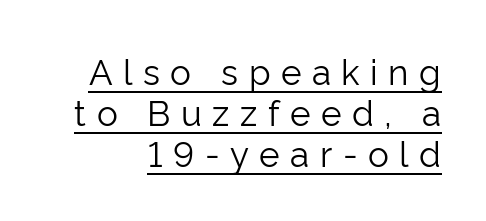
{"serif": "no", "italic": "no", "bold": "no", "weight": "light", "width": "normal", "stroke_contrast": "low", "x_height": "medium", "monospaced": "no", "underline": "yes", "align": "right", "line_spacing_ratio": 1.17, "letter_spacing": "wide", "letter_spacing_em": 0.3, "glyph_px": 35}
